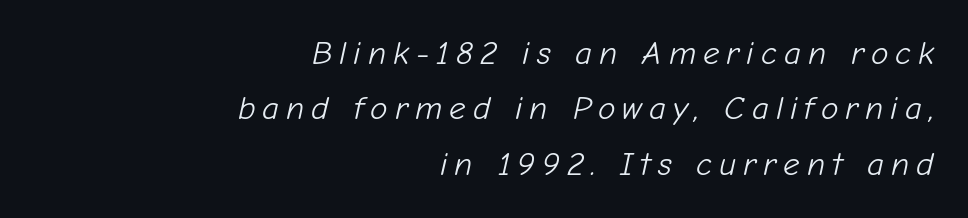
Q: Is the text bold? A: No.
Q: Is the text italic (slanted)? A: Yes, it leans right by about 12 degrees.
Q: Is the text underlined? A: No.
Q: How is the paragraph aligned? A: Right-aligned.
Q: Is the spacing between letters normal or unusually wide? A: Unusually wide.
Q: Is the spacing between lines tight, normal or loose? A: Normal.
Q: Width (condensed, normal, or wide)? A: Normal.
Q: Stroke contrast? A: Low.
Q: x-height? A: Medium.
Q: Monospaced? A: No.
